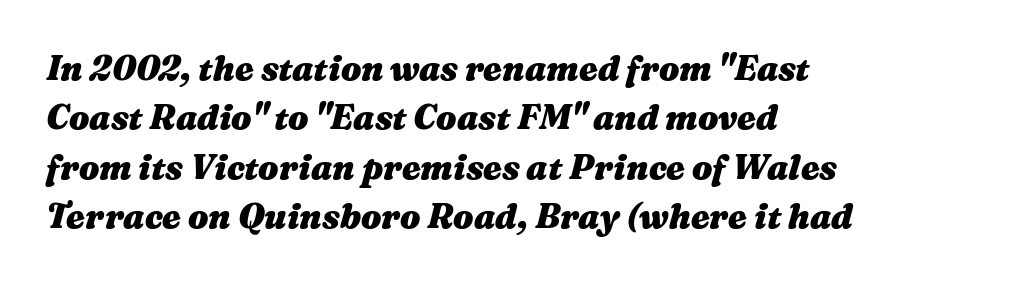
{"italic": "yes", "lean": "right", "slant_degrees": 16, "bold": "yes", "weight": "heavy", "width": "wide", "stroke_contrast": "medium", "x_height": "medium", "monospaced": "no", "underline": "no", "align": "left", "line_spacing": "normal", "line_spacing_ratio": 1.45, "letter_spacing": "normal", "letter_spacing_em": 0.0, "glyph_px": 34}
